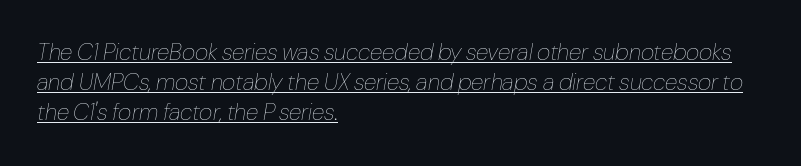
{"italic": "yes", "lean": "right", "slant_degrees": 10, "bold": "no", "underline": "yes", "align": "left", "line_spacing": "normal", "line_spacing_ratio": 1.31, "letter_spacing": "normal", "letter_spacing_em": 0.0, "glyph_px": 23}
